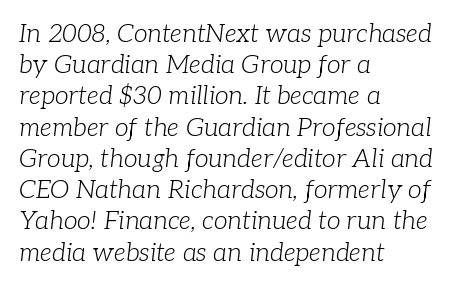
{"italic": "yes", "lean": "right", "slant_degrees": 7, "bold": "no", "underline": "no", "align": "left", "line_spacing": "normal", "line_spacing_ratio": 1.25, "letter_spacing": "normal", "letter_spacing_em": 0.0, "glyph_px": 25}
